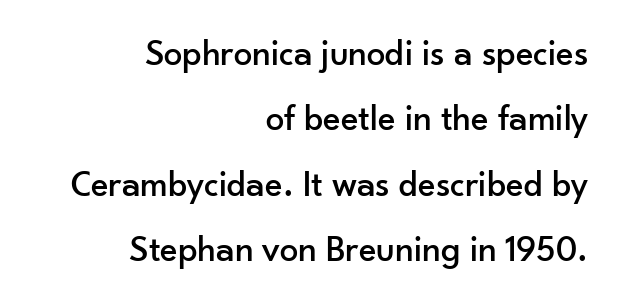
The image shows 37 px sans-serif type, upright; set right-aligned, line spacing 1.77x, normal letter spacing, not underlined; low stroke contrast and a small x-height.
